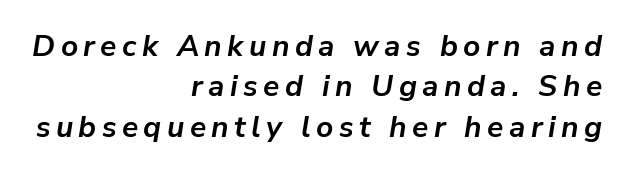
{"italic": "yes", "lean": "right", "slant_degrees": 9, "bold": "yes", "weight": "semibold", "width": "normal", "stroke_contrast": "low", "x_height": "medium", "monospaced": "no", "underline": "no", "align": "right", "line_spacing": "normal", "line_spacing_ratio": 1.35, "glyph_px": 30}
